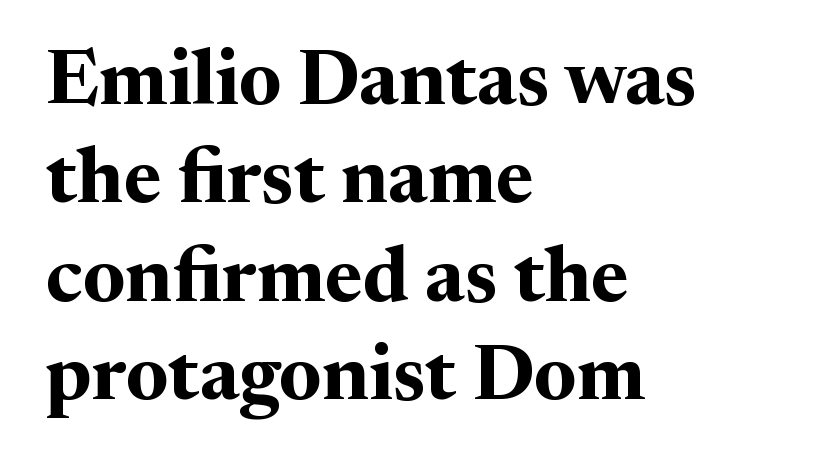
Proportional: the letters do not fall into vertical columns. Each word holds together tightly as a unit, with standard inter-letter gaps. The rag falls on the right side of this text block. Each letter's strokes conclude with small projecting serifs. Any mark beneath the type? The region is blank.
